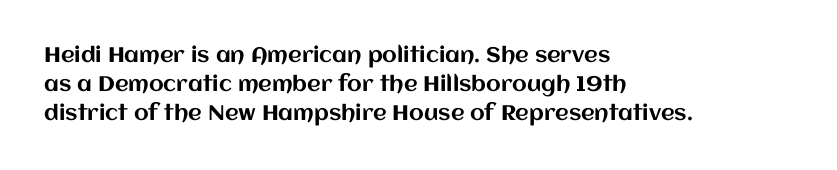
Q: Is the text italic (slanted)? A: No, it is upright.
Q: Is the text underlined? A: No.
Q: How is the paragraph aligned? A: Left-aligned.
Q: Is the spacing between letters normal or unusually wide? A: Normal.
Q: Is the spacing between lines tight, normal or loose? A: Normal.
